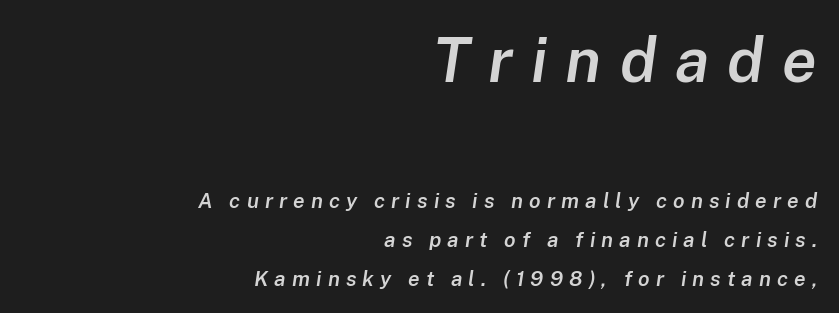
The image shows 63 px semibold type, italic (leaning right); set right-aligned, line spacing 1.84x, unusually wide letter spacing (+0.29 em), not underlined; the first (top) block is 3.0x larger; low stroke contrast and a medium x-height.
